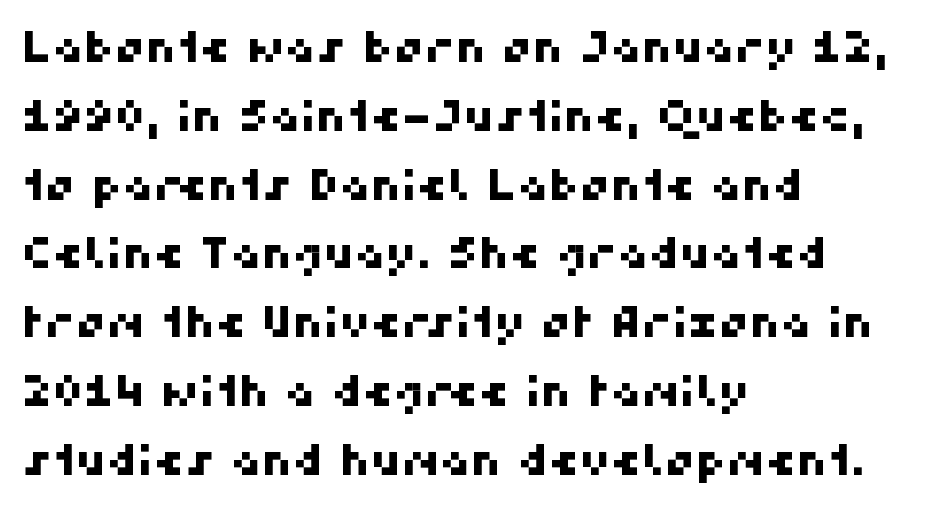
The image shows 43 px sans-serif type; set left-aligned, normal line spacing (1.6x), normal letter spacing, not underlined; high stroke contrast and a medium x-height.
